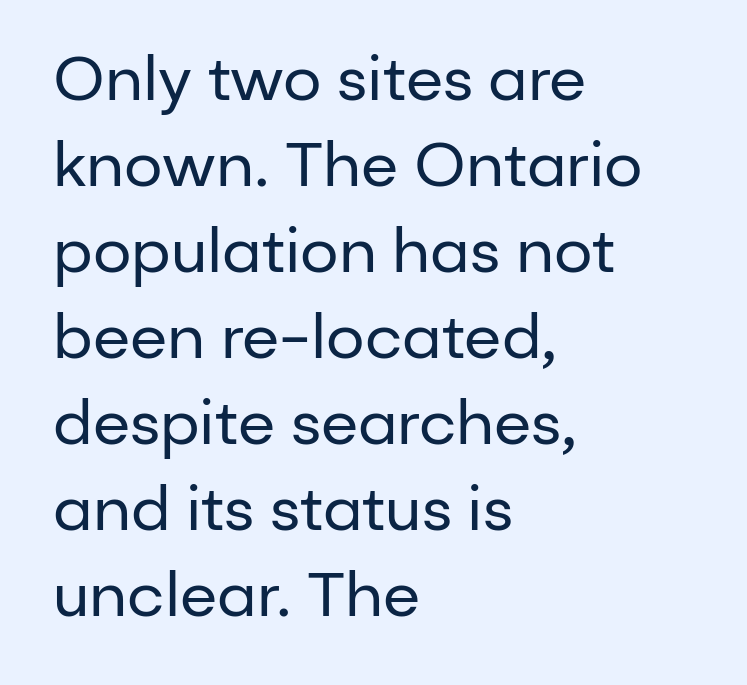
The rendering uses a moderate line-height, typical for paragraphs. The face looks like a standard text weight, possibly lighter. A typesetter would call this proportional, since set widths differ per character. Default kerning and tracking; the words read as compact shapes.
